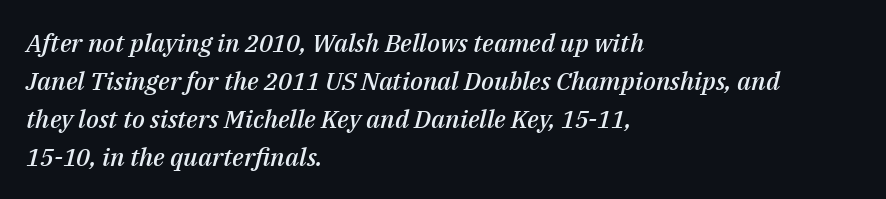
The image shows 25 px text type, italic (leaning right); set left-aligned, normal line spacing (1.52x), normal letter spacing, not underlined.
